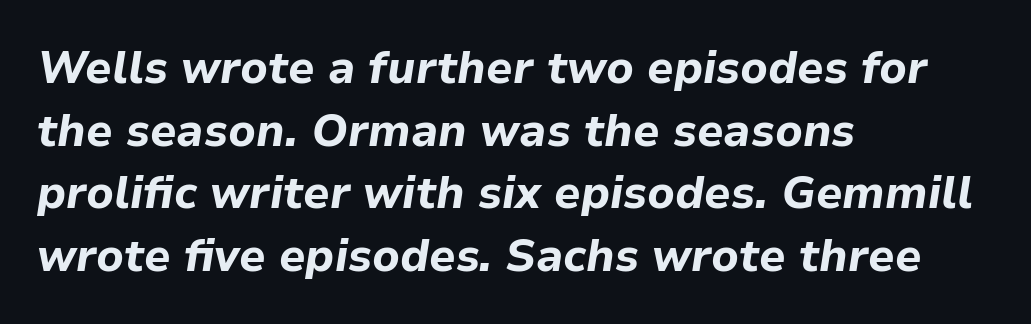
The image shows 45 px bold type, italic (leaning right); set left-aligned, normal line spacing (1.39x), normal letter spacing, not underlined; low stroke contrast and a medium x-height.
